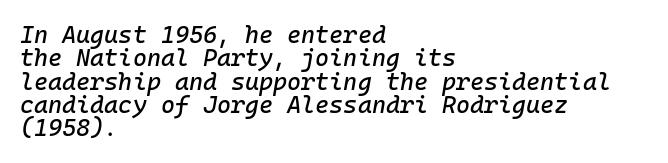
{"italic": "yes", "lean": "right", "slant_degrees": 10, "underline": "no", "align": "left", "line_spacing": "tight", "line_spacing_ratio": 0.97, "letter_spacing": "normal", "letter_spacing_em": 0.0, "glyph_px": 24}
